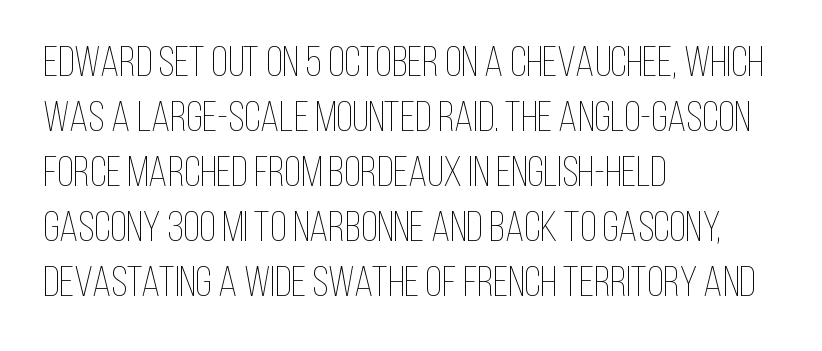
The image shows 43 px thin, condensed type, upright; set left-aligned, normal line spacing (1.28x), normal letter spacing, not underlined; low stroke contrast and a large x-height.
